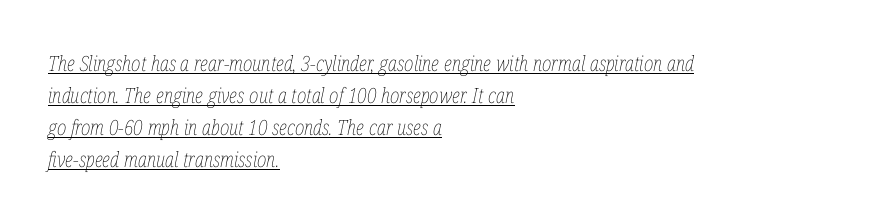
{"italic": "yes", "lean": "right", "slant_degrees": 12, "bold": "no", "underline": "yes", "align": "left", "line_spacing": "normal", "line_spacing_ratio": 1.53, "letter_spacing": "normal", "letter_spacing_em": 0.0, "glyph_px": 21}
